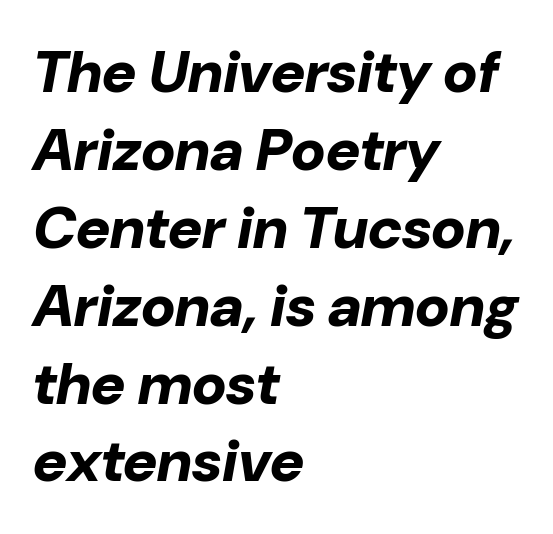
The image shows 59 px bold type, italic (leaning right); set left-aligned, normal line spacing (1.32x), normal letter spacing, not underlined; low stroke contrast and a medium x-height.
